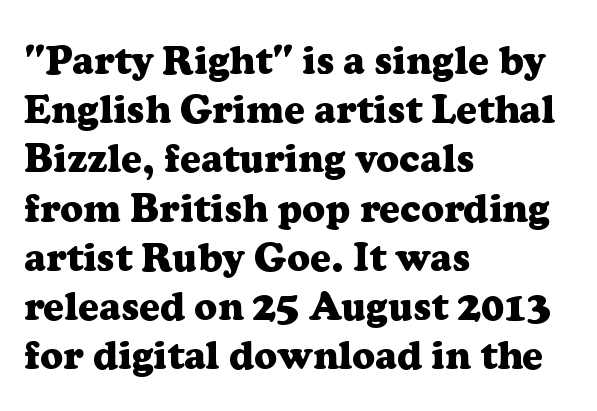
{"serif": "yes", "italic": "no", "bold": "yes", "weight": "heavy", "width": "normal", "stroke_contrast": "low", "x_height": "medium", "monospaced": "no", "underline": "no", "align": "left", "line_spacing_ratio": 1.23, "letter_spacing": "normal", "letter_spacing_em": 0.0, "glyph_px": 40}
